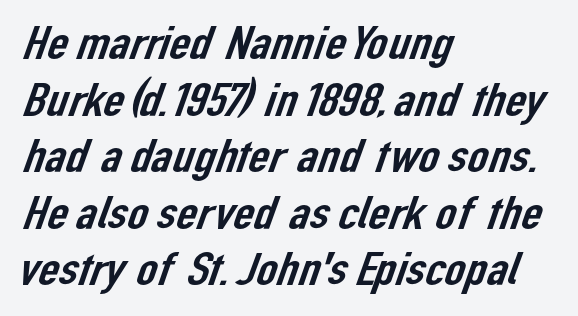
Caption: standard tracking, unaltered. Reading down the block, your eye returns to a fixed left position each line. The face used here is proportionally spaced, like ordinary book or web type. The rendering shows plain stroke endings on the letterforms — a sans-serif design. Type without underlining.
